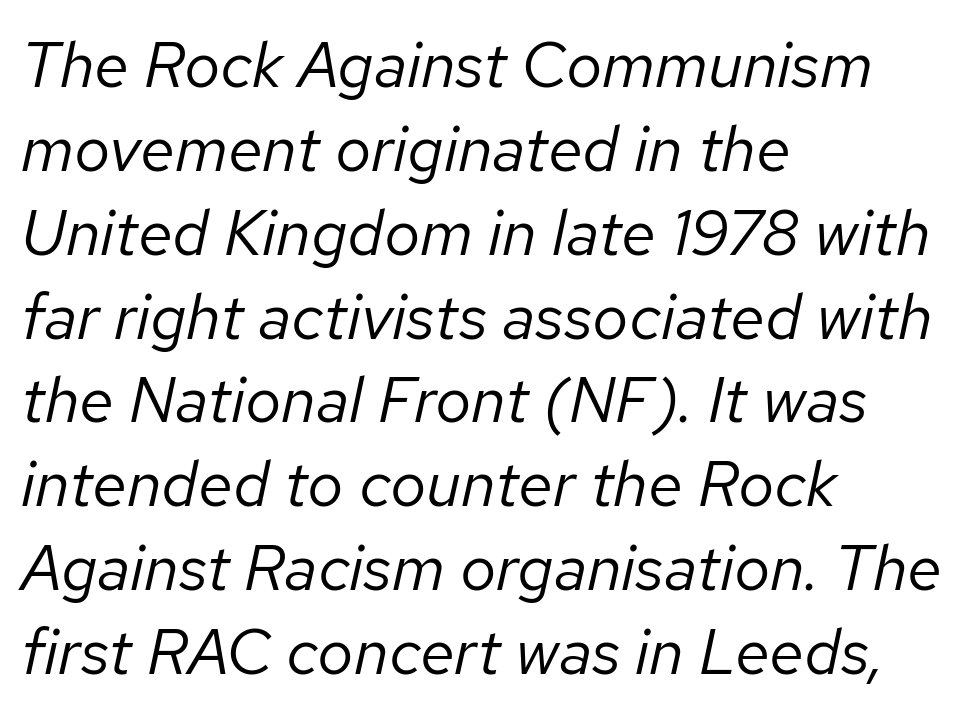
The image shows 64 px regular-weight type, italic (leaning right); set left-aligned, normal line spacing (1.31x), normal letter spacing, not underlined; low stroke contrast and a medium x-height.
